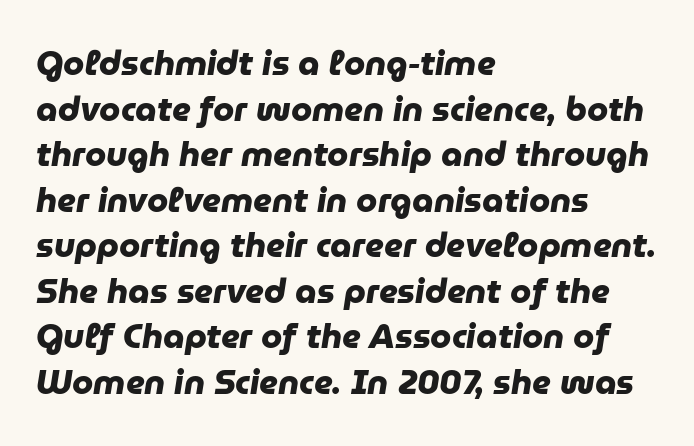
Weight check: bold — yes, fully. Casual observation: everything's shoved over to the left. Do the characters align in a grid? No, the font is proportional. The space directly below the letters is spotless. Line spacing here is normal. No extra tracking has been applied to these lines.
